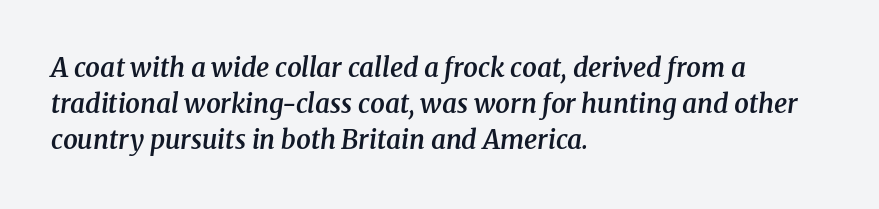
Teacher's note: observe the even left margin — that is flush-left alignment. A fair bit of extra ink — the face is semibold, not bold. Yep, that's italic — everything's leaning. Bare-footed words on every line. Look at the tracking — it's just the regular setting, nothing added. Does the leading feel generous? No, just average.
